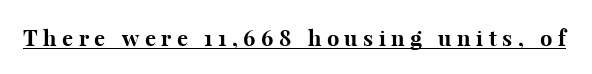
Is there any slant? The stems are plumb. These words are printed bold, with thick strokes throughout. In terms of letterspacing, this is a distinctly airy, spread setting. Decoration check: the copy is underlined.
